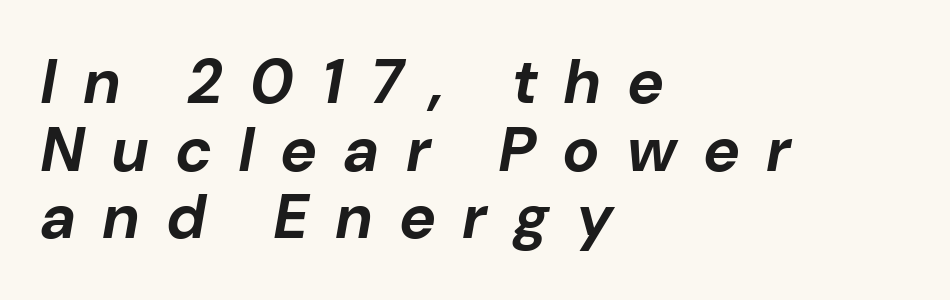
{"italic": "yes", "lean": "right", "slant_degrees": 10, "bold": "yes", "weight": "bold", "width": "normal", "stroke_contrast": "low", "x_height": "medium", "monospaced": "no", "underline": "no", "align": "left", "line_spacing": "tight", "line_spacing_ratio": 1.09, "letter_spacing": "wide", "letter_spacing_em": 0.45, "glyph_px": 62}
